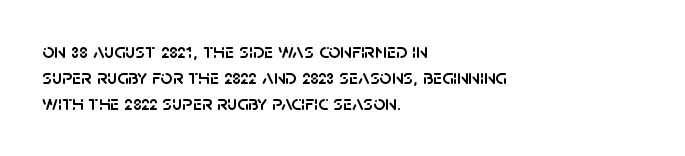
Q: Is the text italic (slanted)? A: No, it is upright.
Q: Is the text underlined? A: No.
Q: How is the paragraph aligned? A: Left-aligned.
Q: Is the spacing between letters normal or unusually wide? A: Normal.
